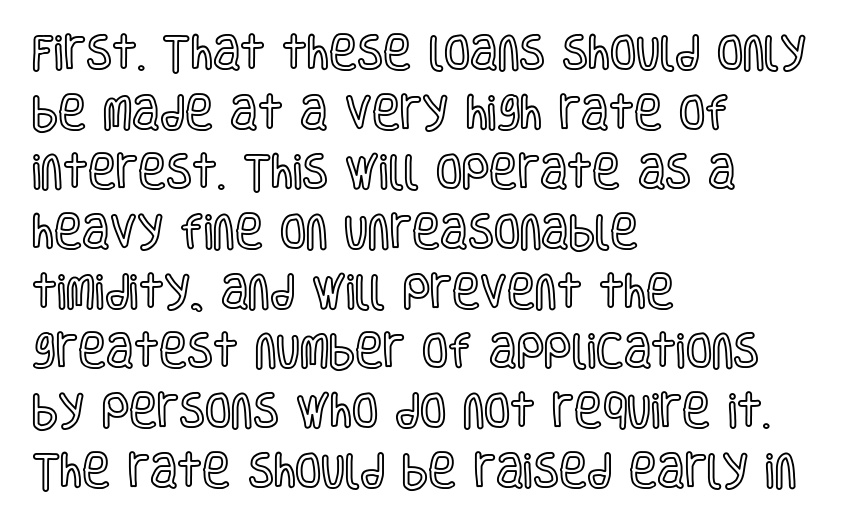
{"italic": "no", "width": "condensed", "x_height": "large", "monospaced": "no", "underline": "no", "align": "left", "line_spacing": "normal", "line_spacing_ratio": 1.57, "letter_spacing": "normal", "letter_spacing_em": 0.0, "glyph_px": 38}
